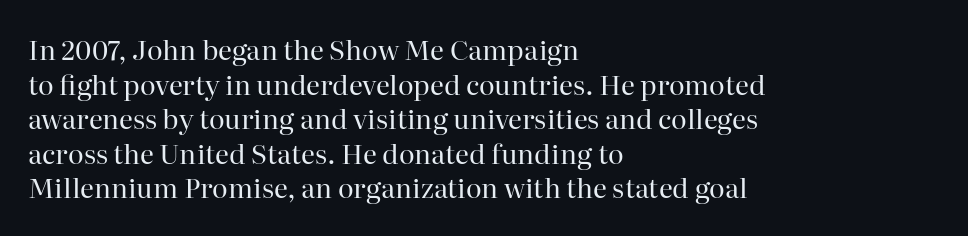
The image shows 27 px text type, upright; set left-aligned, normal line spacing (1.28x), normal letter spacing, not underlined.
